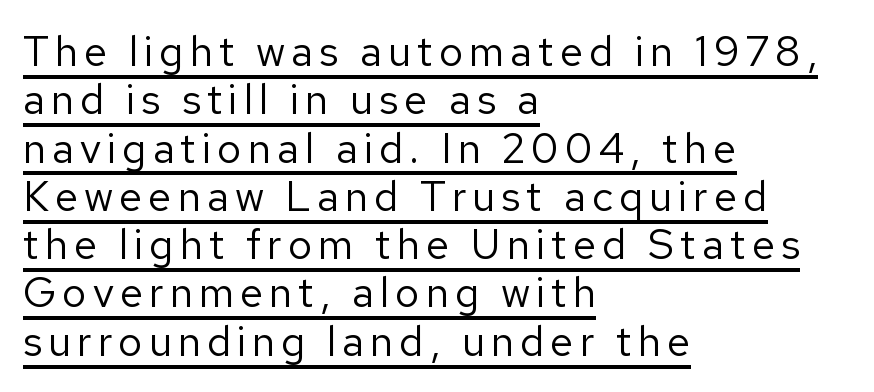
The image shows 42 px regular-weight sans-serif type, upright; set left-aligned, tight line spacing (1.15x), underlined; low stroke contrast and a medium x-height.
